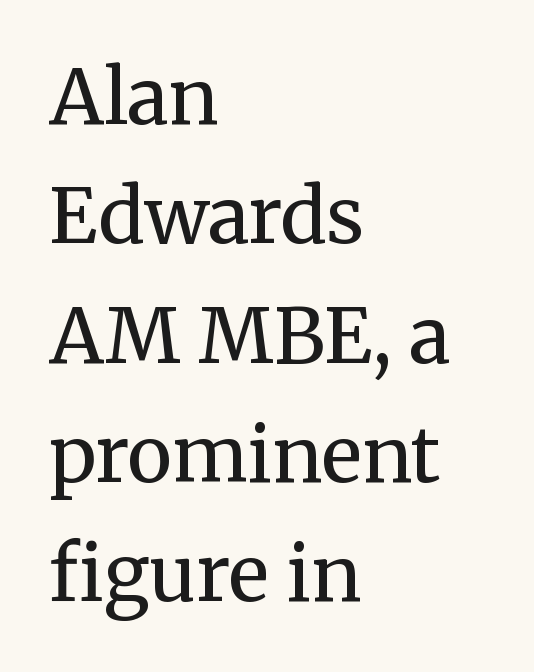
{"serif": "yes", "italic": "no", "bold": "no", "weight": "regular", "width": "normal", "stroke_contrast": "medium", "x_height": "medium", "monospaced": "no", "underline": "no", "align": "left", "line_spacing": "normal", "line_spacing_ratio": 1.57, "letter_spacing": "normal", "letter_spacing_em": 0.0, "glyph_px": 76}
